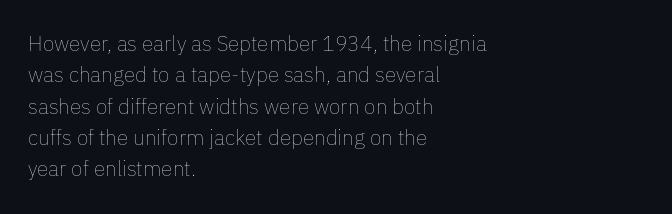
Ordinary non-slanted type is in use. Honestly, the row spacing looks completely unremarkable. These lines keep a tight, regular rhythm from letter to letter. These lines stack with their left ends in a neat column.
